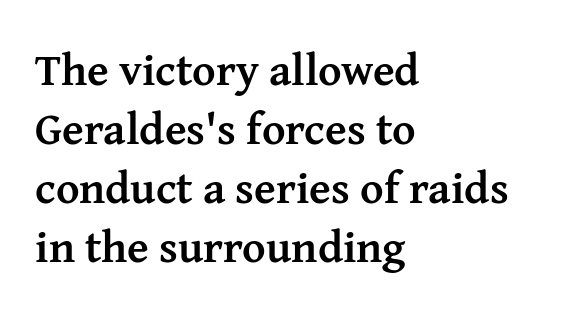
{"serif": "yes", "italic": "no", "bold": "yes", "weight": "semibold", "width": "normal", "stroke_contrast": "medium", "x_height": "medium", "monospaced": "no", "underline": "no", "align": "left", "line_spacing": "normal", "line_spacing_ratio": 1.31, "letter_spacing": "normal", "letter_spacing_em": 0.0, "glyph_px": 45}
